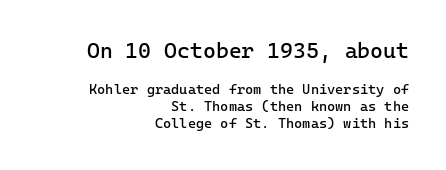
The image shows 22 px text type, upright; set right-aligned, line spacing 1.21x, normal letter spacing, not underlined; the first (top) block is 1.57x larger.
